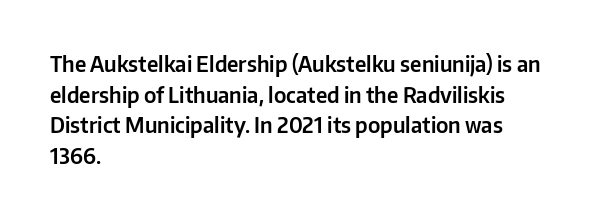
{"italic": "no", "underline": "no", "align": "left", "line_spacing": "normal", "line_spacing_ratio": 1.46, "letter_spacing": "normal", "letter_spacing_em": 0.0, "glyph_px": 21}
